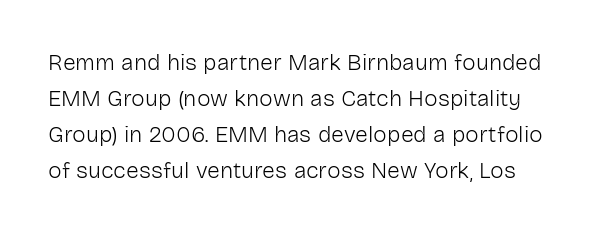
Descender tails drop into unmarked territory. The letters sit at their default tracking, neither squeezed nor spread. Summary of vertical rhythm: regular, with standard interline spacing. Every character sits straight up, as roman type does.
